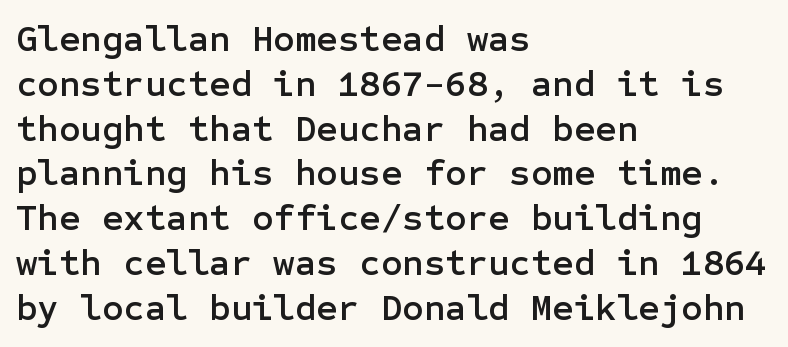
Q: Is the text italic (slanted)? A: No, it is upright.
Q: Is the typeface a serif or a sans-serif typeface? A: Sans-serif.
Q: Is the text underlined? A: No.
Q: How is the paragraph aligned? A: Left-aligned.
Q: Is the spacing between letters normal or unusually wide? A: Normal.
Q: Width (condensed, normal, or wide)? A: Normal.
Q: Stroke contrast? A: Low.
Q: x-height? A: Medium.
